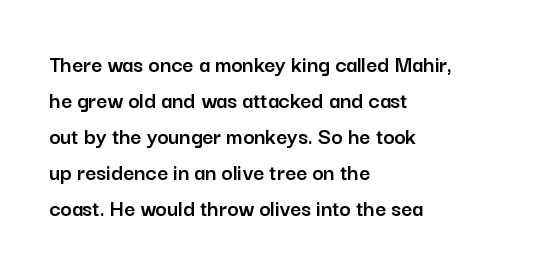
Q: Is the text italic (slanted)? A: No, it is upright.
Q: Is the text underlined? A: No.
Q: How is the paragraph aligned? A: Left-aligned.
Q: Is the spacing between letters normal or unusually wide? A: Normal.
Q: Is the spacing between lines tight, normal or loose? A: Normal.
